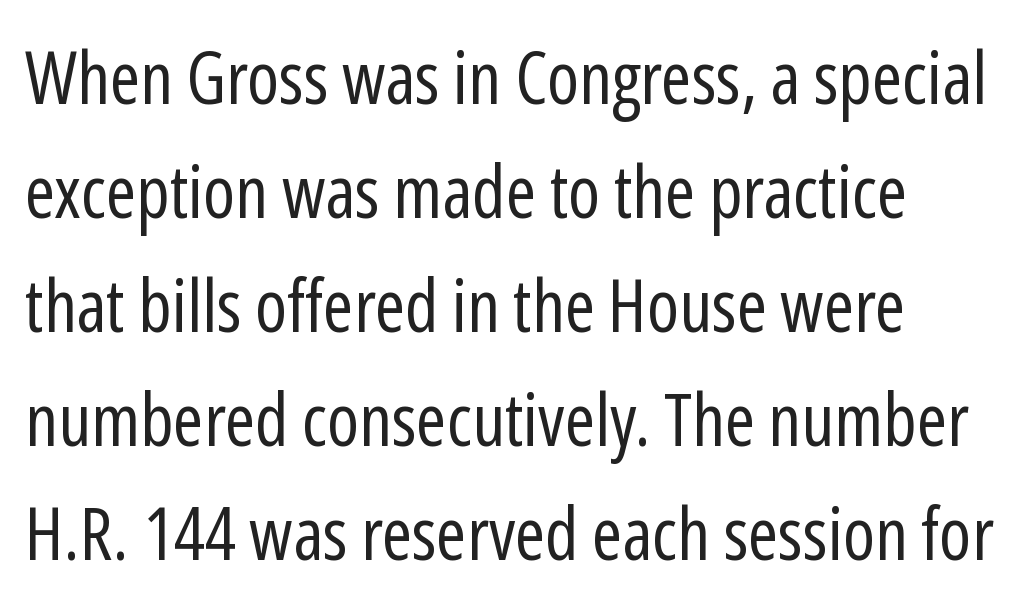
The image shows 73 px regular-weight, condensed sans-serif type, upright; set normal line spacing (1.56x), normal letter spacing, not underlined; low stroke contrast and a medium x-height.
